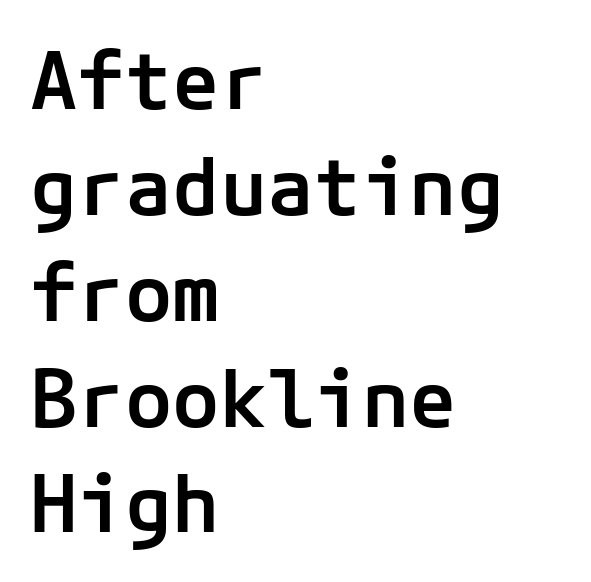
Q: Is the text bold? A: Semi-bold.
Q: Is the text italic (slanted)? A: No, it is upright.
Q: Is the typeface a serif or a sans-serif typeface? A: Sans-serif.
Q: Is the text underlined? A: No.
Q: How is the paragraph aligned? A: Left-aligned.
Q: Is the spacing between letters normal or unusually wide? A: Normal.
Q: Is the spacing between lines tight, normal or loose? A: Normal.
Q: Width (condensed, normal, or wide)? A: Normal.
Q: Stroke contrast? A: Low.
Q: x-height? A: Medium.
